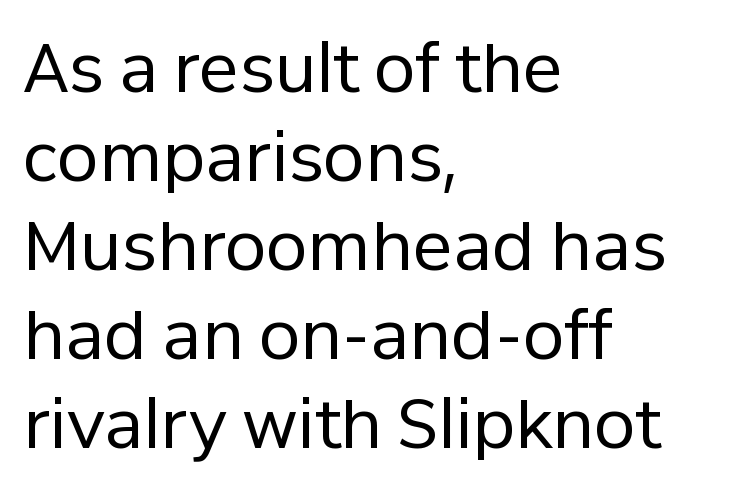
The image shows 67 px regular-weight sans-serif type, upright; set left-aligned, normal line spacing (1.33x), normal letter spacing, not underlined; low stroke contrast and a medium x-height.
